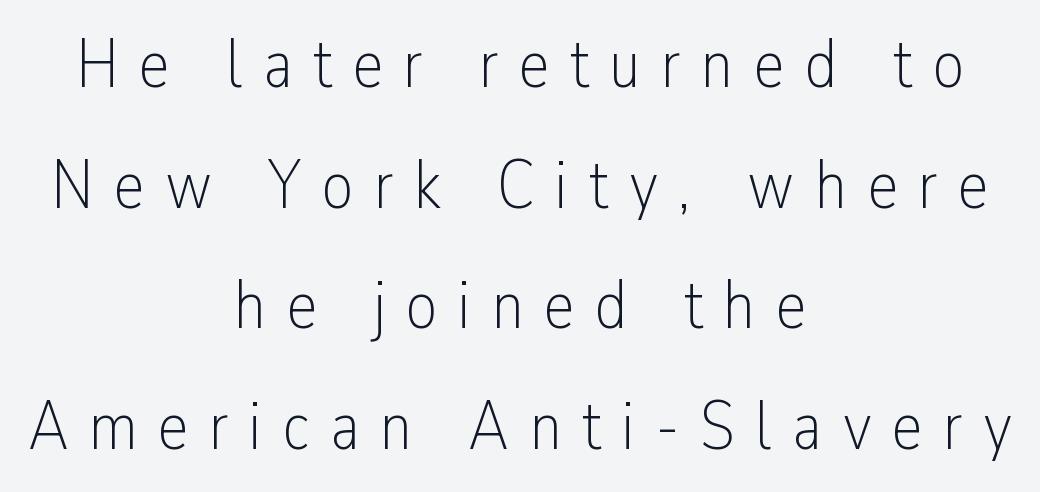
Q: Is the text bold? A: No.
Q: Is the text italic (slanted)? A: No, it is upright.
Q: Is the typeface a serif or a sans-serif typeface? A: Sans-serif.
Q: Is the text underlined? A: No.
Q: How is the paragraph aligned? A: Centered.
Q: Is the spacing between letters normal or unusually wide? A: Unusually wide.
Q: Width (condensed, normal, or wide)? A: Condensed.
Q: Stroke contrast? A: Low.
Q: x-height? A: Medium.
Q: Monospaced? A: No.
